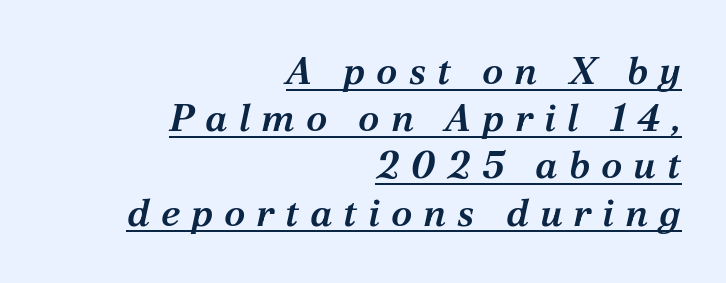
The image shows 39 px semibold serif type, italic (leaning right); set right-aligned, line spacing 1.21x, unusually wide letter spacing (+0.28 em), underlined; medium stroke contrast and a medium x-height.
